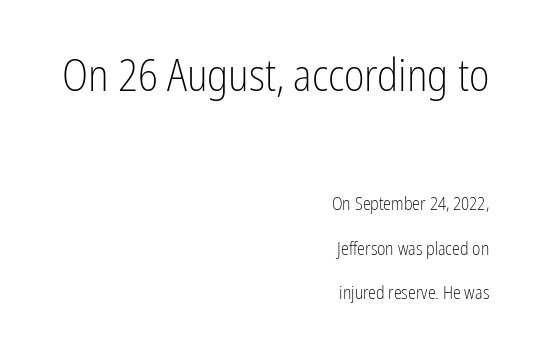
The image shows 44 px light, condensed sans-serif type, upright; set right-aligned, loose line spacing (2.46x), normal letter spacing, not underlined; the first (top) block is 2.44x larger; low stroke contrast and a medium x-height.
